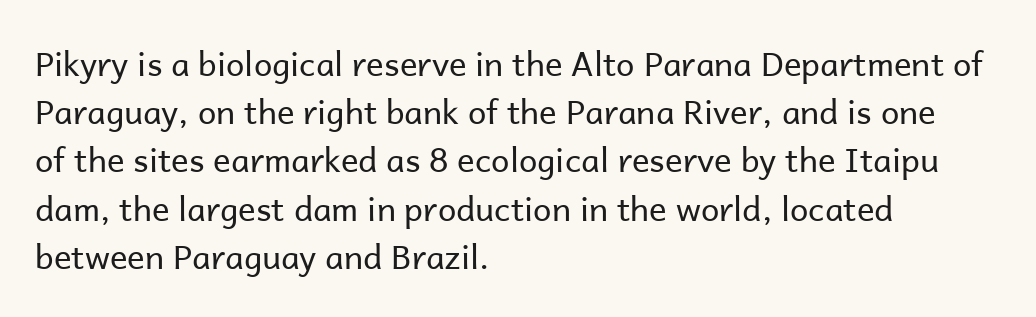
{"serif": "no", "italic": "no", "bold": "no", "weight": "regular", "width": "normal", "stroke_contrast": "low", "x_height": "medium", "monospaced": "no", "underline": "no", "align": "left", "line_spacing": "normal", "line_spacing_ratio": 1.46, "letter_spacing": "normal", "letter_spacing_em": 0.0, "glyph_px": 33}
